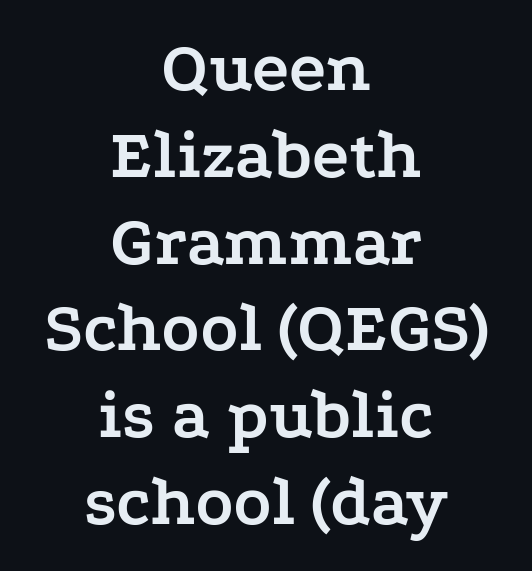
Here the designer chose a conventional face with non-uniform glyph widths. Plain, unruled lines of type. Tracking here is standard; glyphs follow each other at the usual distance. Small tapered or slab feet sit at the stroke ends, so this counts as serif. In terms of weight, the rendering is a true, heavy bold.
